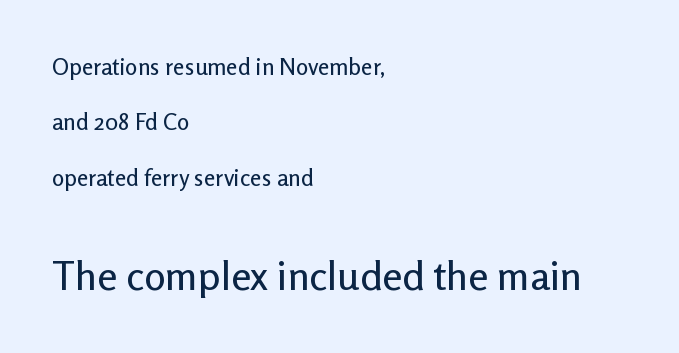
{"serif": "no", "italic": "no", "width": "normal", "stroke_contrast": "low", "x_height": "medium", "monospaced": "no", "underline": "no", "align": "left", "line_spacing": "loose", "line_spacing_ratio": 2.41, "letter_spacing": "normal", "letter_spacing_em": 0.0, "larger_block": "second", "size_ratio": 1.74, "glyph_px": 40}
